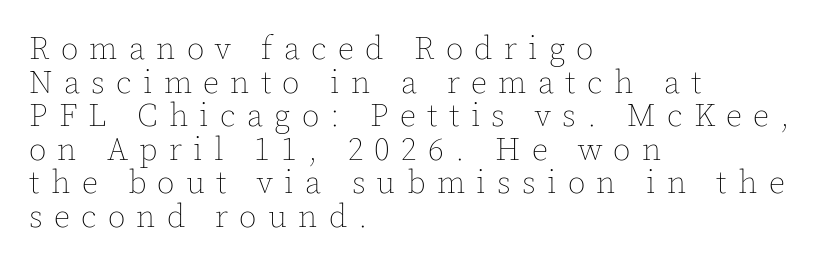
Upright lettering throughout. Is the stroke heavy? The answer is a plain regular-or-lighter. This block would grow much taller if given ordinary leading; it's compressed now. Plain, unruled lines of type.
